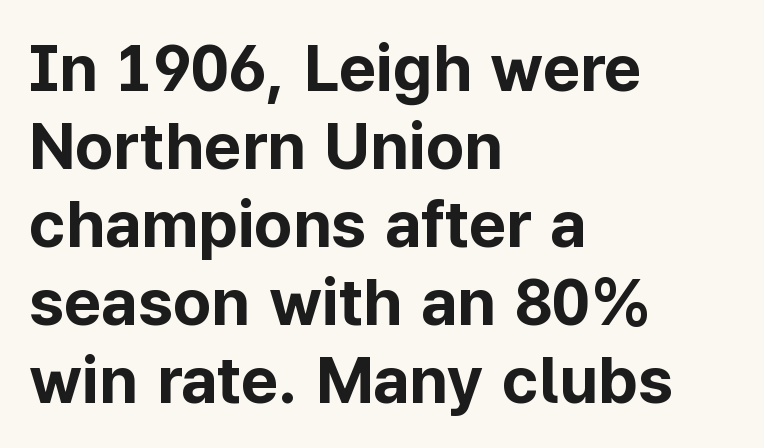
The image shows 65 px bold sans-serif type, upright; set left-aligned, line spacing 1.2x, normal letter spacing, not underlined; low stroke contrast and a medium x-height.
